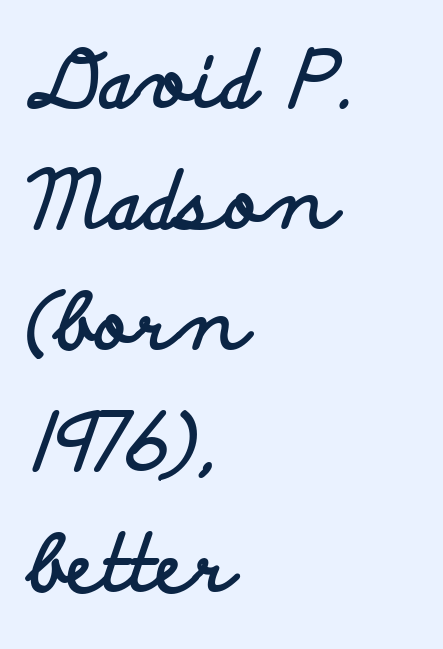
{"serif": "no", "bold": "yes", "weight": "bold", "width": "wide", "stroke_contrast": "low", "x_height": "small", "monospaced": "no", "underline": "no", "align": "left", "line_spacing": "normal", "line_spacing_ratio": 1.55, "letter_spacing": "normal", "letter_spacing_em": 0.0, "glyph_px": 78}
